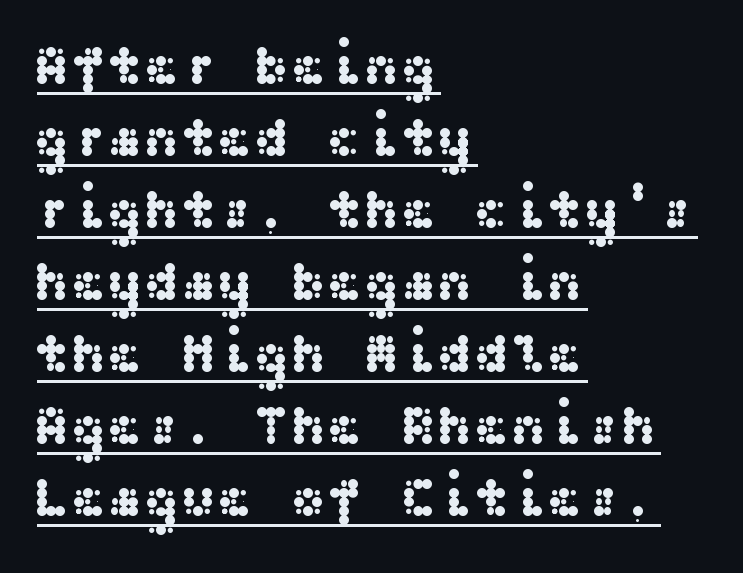
The compositor pushed each line to the left boundary. In terms of posture, this sample is upright. Nothing sits at the stroke ends, so this counts as sans-serif. Whoever set this chose a conventional vertical rhythm. Tracking value appears to be zero — textbook default spacing.
